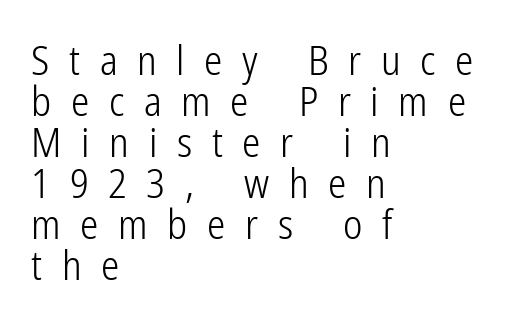
{"serif": "no", "italic": "no", "bold": "no", "weight": "light", "width": "condensed", "stroke_contrast": "low", "x_height": "medium", "monospaced": "no", "underline": "no", "align": "left", "line_spacing": "tight", "line_spacing_ratio": 1.0, "letter_spacing": "wide", "letter_spacing_em": 0.48, "glyph_px": 41}
